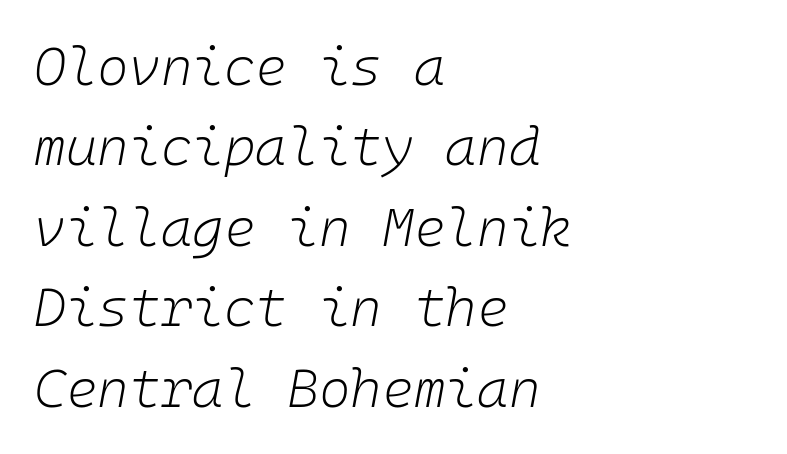
Q: Is the text bold? A: No.
Q: Is the text italic (slanted)? A: Yes, it leans right by about 10 degrees.
Q: Is the text underlined? A: No.
Q: How is the paragraph aligned? A: Left-aligned.
Q: Is the spacing between letters normal or unusually wide? A: Normal.
Q: Is the spacing between lines tight, normal or loose? A: Normal.
Q: Width (condensed, normal, or wide)? A: Normal.
Q: Stroke contrast? A: Low.
Q: x-height? A: Medium.
